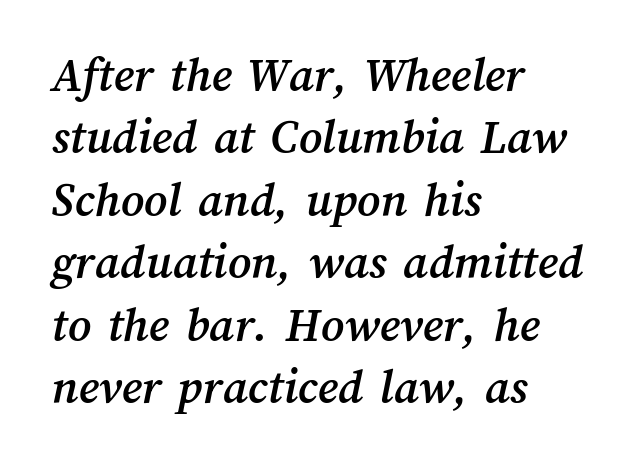
Q: Is the text underlined? A: No.
Q: How is the paragraph aligned? A: Left-aligned.
Q: Is the spacing between letters normal or unusually wide? A: Normal.
Q: Is the spacing between lines tight, normal or loose? A: Normal.
Q: Width (condensed, normal, or wide)? A: Normal.
Q: Stroke contrast? A: Medium.
Q: x-height? A: Medium.
Q: Monospaced? A: No.
